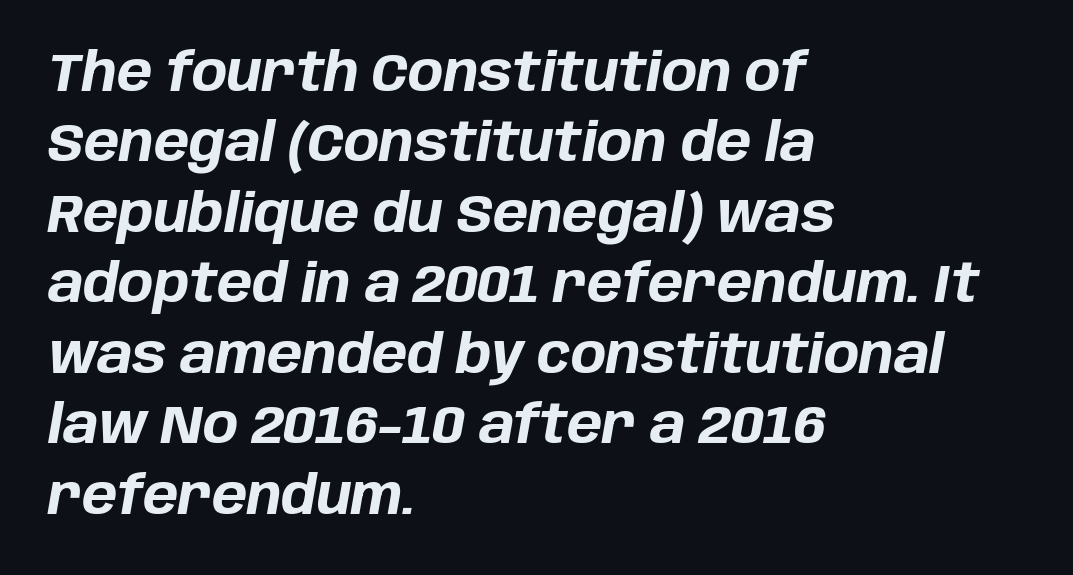
{"italic": "yes", "lean": "right", "slant_degrees": 10, "bold": "yes", "weight": "bold", "width": "normal", "stroke_contrast": "low", "x_height": "large", "monospaced": "no", "underline": "no", "align": "left", "line_spacing": "normal", "line_spacing_ratio": 1.33, "letter_spacing": "normal", "letter_spacing_em": 0.0, "glyph_px": 53}
